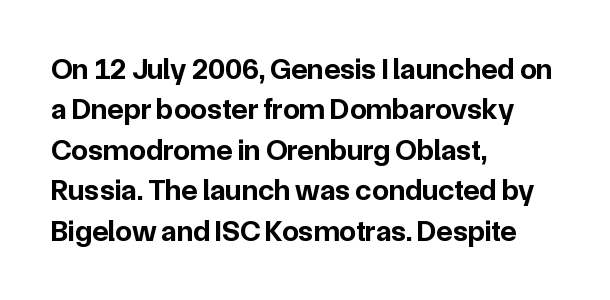
The image shows 30 px bold sans-serif type, upright; set left-aligned, normal line spacing (1.35x), normal letter spacing, not underlined; low stroke contrast and a medium x-height.
